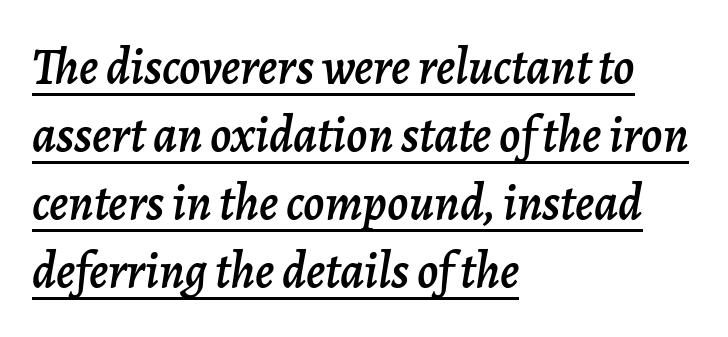
The image shows 50 px text type, italic (leaning right); set left-aligned, normal line spacing (1.36x), normal letter spacing, underlined; low stroke contrast and a medium x-height.
